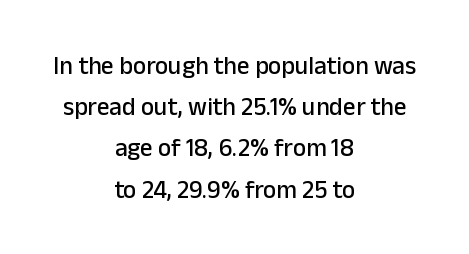
Q: Is the text italic (slanted)? A: No, it is upright.
Q: Is the text underlined? A: No.
Q: How is the paragraph aligned? A: Centered.
Q: Is the spacing between letters normal or unusually wide? A: Normal.
Q: Is the spacing between lines tight, normal or loose? A: Normal.
